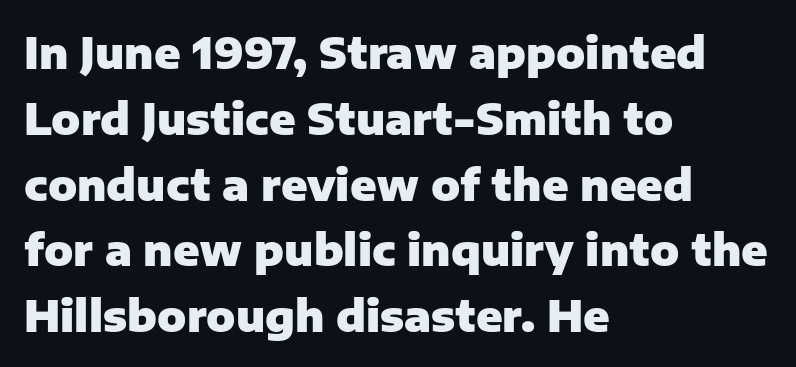
Q: Is the text bold? A: Yes.
Q: Is the text italic (slanted)? A: No, it is upright.
Q: Is the typeface a serif or a sans-serif typeface? A: Sans-serif.
Q: Is the text underlined? A: No.
Q: How is the paragraph aligned? A: Left-aligned.
Q: Is the spacing between letters normal or unusually wide? A: Normal.
Q: Is the spacing between lines tight, normal or loose? A: Normal.
Q: Width (condensed, normal, or wide)? A: Normal.
Q: Stroke contrast? A: Low.
Q: x-height? A: Medium.
Q: Monospaced? A: No.
